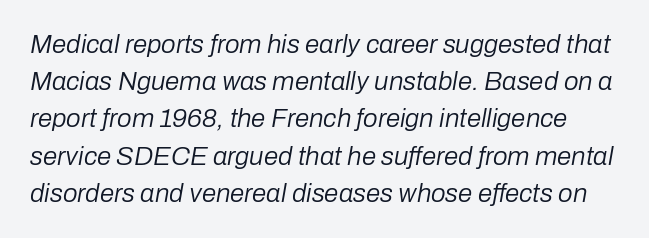
The foot of each line stays bare and open. Honestly, the letter spacing is just normal — you wouldn't notice it. It's the slanting kind of type. Ink coverage per letter is moderate at most.
